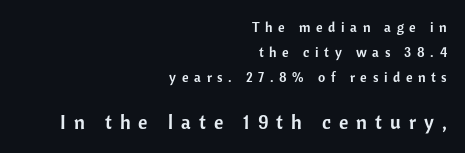
{"italic": "no", "underline": "no", "align": "right", "line_spacing_ratio": 1.79, "letter_spacing": "wide", "letter_spacing_em": 0.4, "larger_block": "second", "size_ratio": 1.43, "glyph_px": 20}
